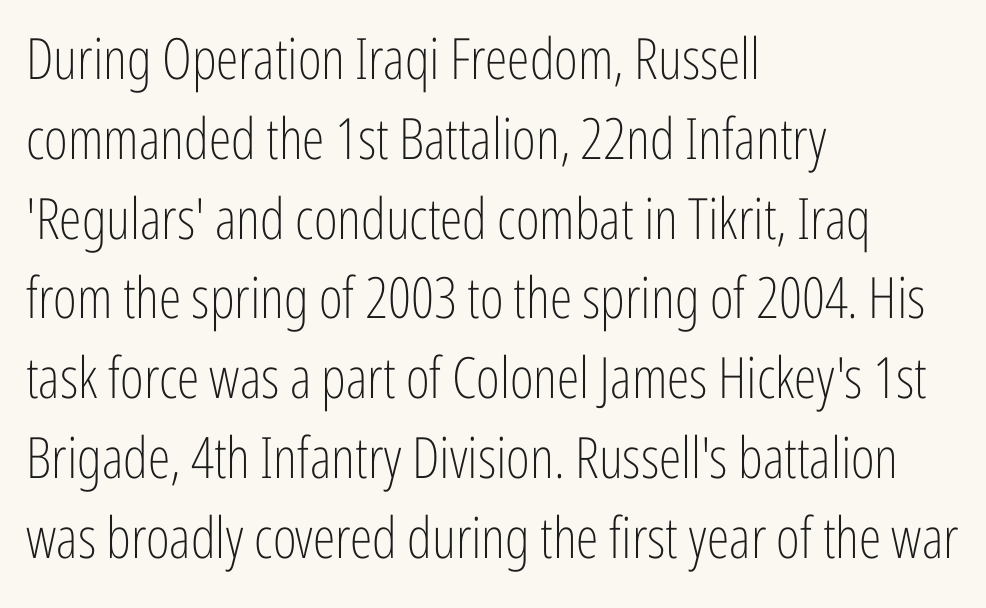
Plain, unruled lines of type. Check where the strokes stop: nothing finishes them off — pure sans. This sample is left-justified, so line endings fall wherever the words run out. When letters stand straight like this, we call the style roman or upright. Regarding leading, the lines here are spaced in the standard way.
